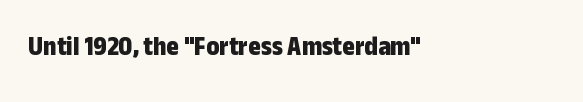
If you drew a line through each stem, it would be perfectly vertical. Look at the stroke-to-counter ratio: heavy, a bold. The lines are quadded left. Short note: letters normally spaced. Descenders hang freely into open space.
